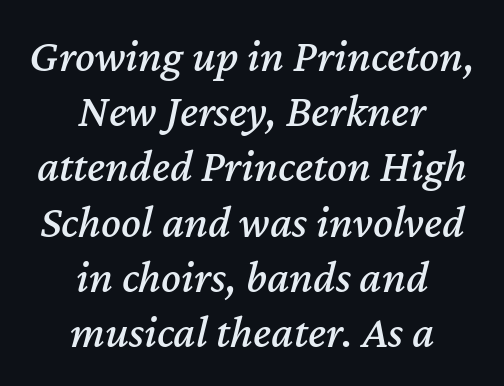
The image shows 46 px text type, italic (leaning right); set centered, line spacing 1.2x, normal letter spacing, not underlined; medium stroke contrast and a medium x-height.
